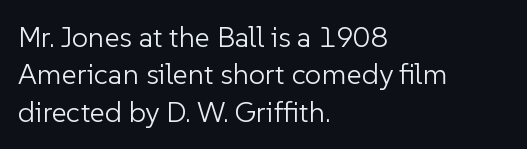
{"serif": "no", "italic": "no", "bold": "no", "weight": "light", "width": "normal", "stroke_contrast": "low", "x_height": "medium", "monospaced": "no", "underline": "no", "align": "left", "line_spacing": "normal", "line_spacing_ratio": 1.29, "letter_spacing": "normal", "letter_spacing_em": 0.0, "glyph_px": 29}
